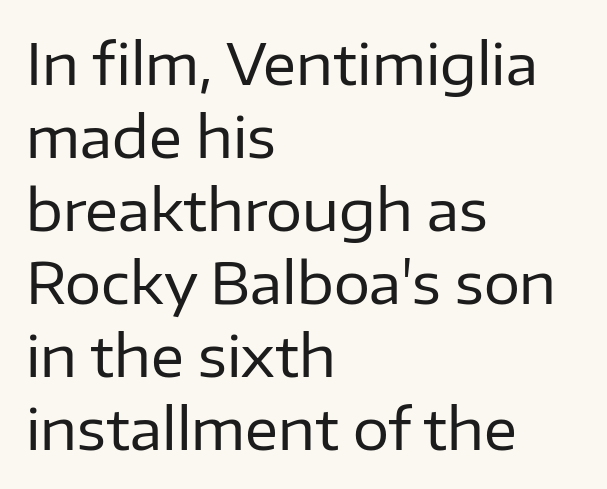
The image shows 57 px regular-weight sans-serif type, upright; set left-aligned, normal line spacing (1.28x), normal letter spacing, not underlined; low stroke contrast and a medium x-height.
